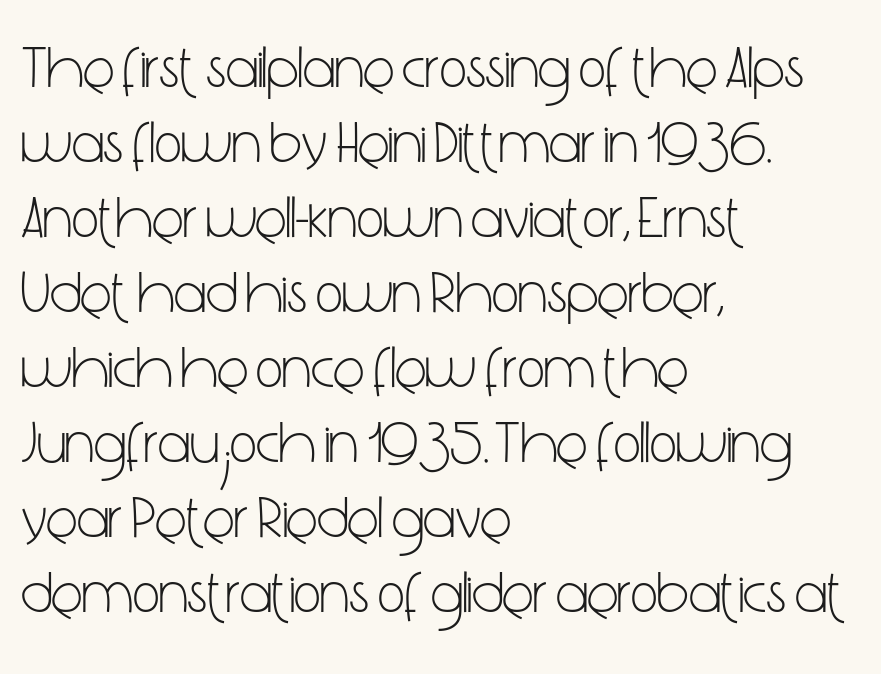
Decoration check: the copy has no underline. Posture: upright roman. What's the leading like? Ordinary, nothing unusual. You could call the tracking neutral — neither tight nor loose. The passage shown is not bold in any degree. Note the varied advance widths — an 'i' is clearly narrower than an 'm'.
